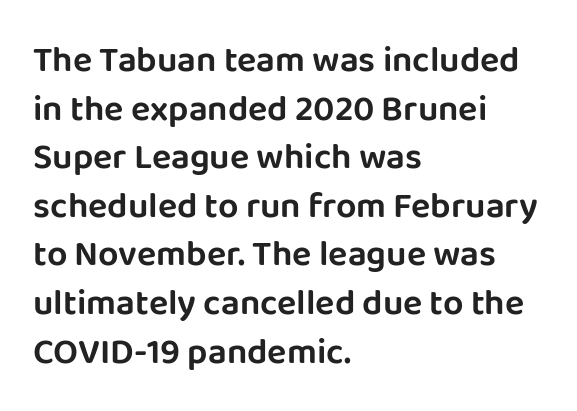
{"serif": "no", "italic": "no", "width": "normal", "stroke_contrast": "low", "x_height": "large", "monospaced": "no", "underline": "no", "align": "left", "line_spacing": "normal", "line_spacing_ratio": 1.35, "letter_spacing": "normal", "letter_spacing_em": 0.0, "glyph_px": 36}
